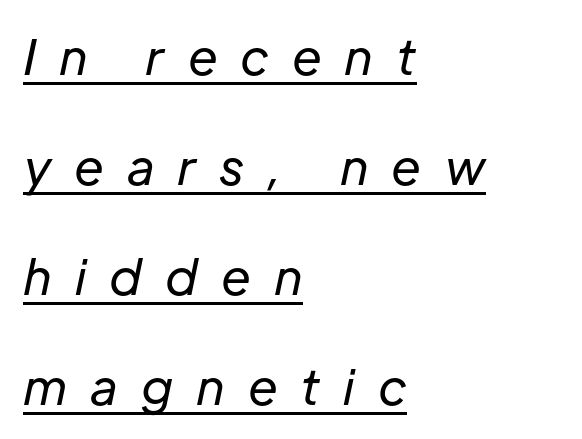
The image shows 48 px regular-weight type, italic (leaning right); set left-aligned, loose line spacing (2.29x), unusually wide letter spacing (+0.48 em), underlined; low stroke contrast and a medium x-height.
